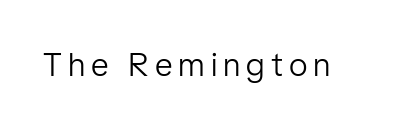
The image shows 33 px light sans-serif type, upright; set not underlined; low stroke contrast and a medium x-height.
